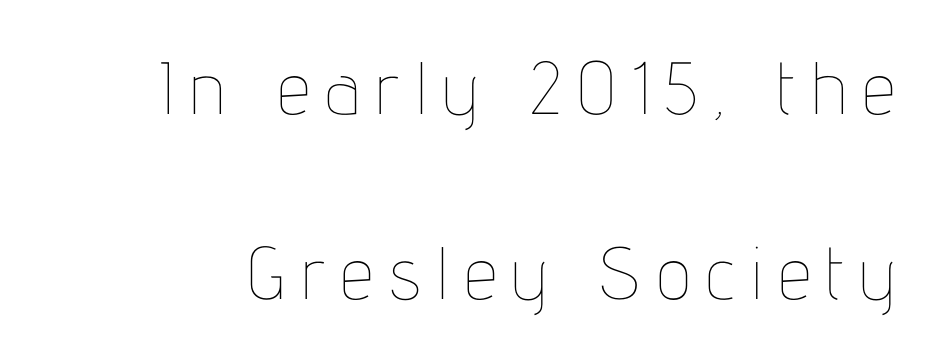
Q: Is the text bold? A: No.
Q: Is the text italic (slanted)? A: No, it is upright.
Q: Is the text underlined? A: No.
Q: Is the spacing between letters normal or unusually wide? A: Unusually wide.
Q: Is the spacing between lines tight, normal or loose? A: Loose.
Q: Width (condensed, normal, or wide)? A: Condensed.
Q: Stroke contrast? A: Low.
Q: x-height? A: Medium.
Q: Monospaced? A: No.
